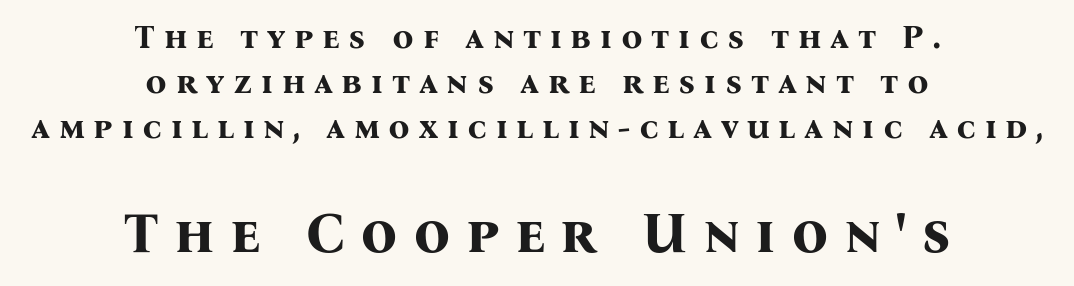
The image shows 57 px bold serif type, upright; set centered, normal line spacing (1.37x), unusually wide letter spacing (+0.26 em), not underlined; the second (bottom) block is 1.73x larger; medium stroke contrast and a medium x-height.
